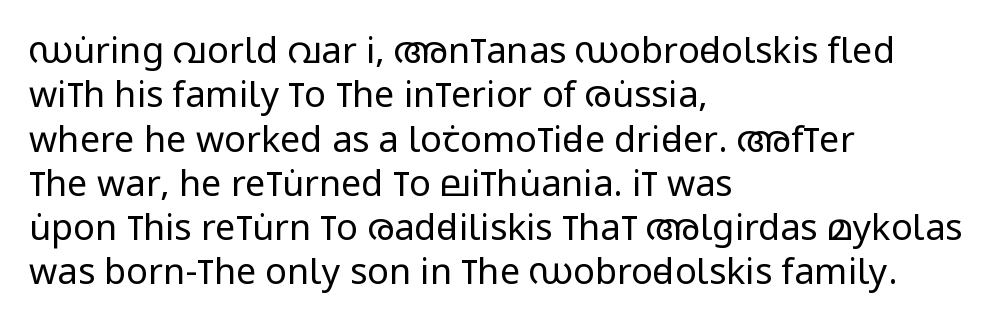
The image shows 36 px regular-weight, condensed sans-serif type, upright; set left-aligned, line spacing 1.23x, normal letter spacing, not underlined; low stroke contrast and a large x-height.
